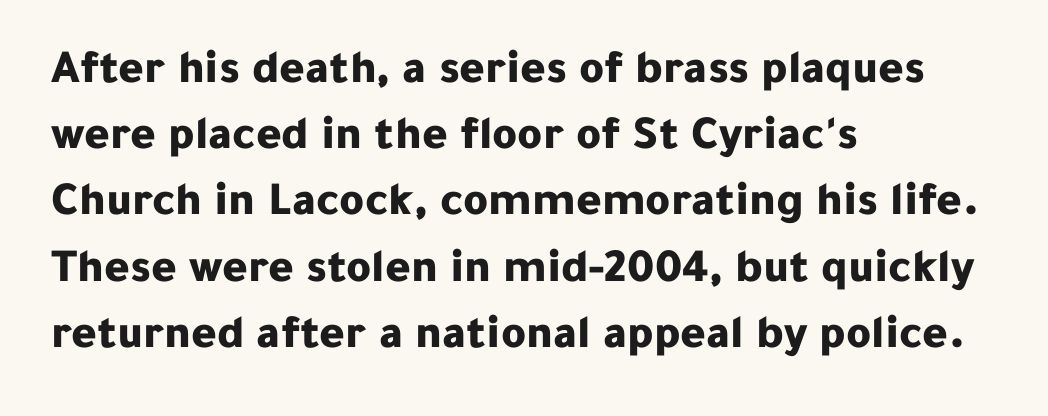
{"serif": "no", "italic": "no", "bold": "yes", "weight": "bold", "width": "normal", "stroke_contrast": "low", "x_height": "medium", "monospaced": "no", "underline": "no", "align": "left", "line_spacing": "normal", "line_spacing_ratio": 1.38, "letter_spacing": "normal", "letter_spacing_em": 0.0, "glyph_px": 48}
